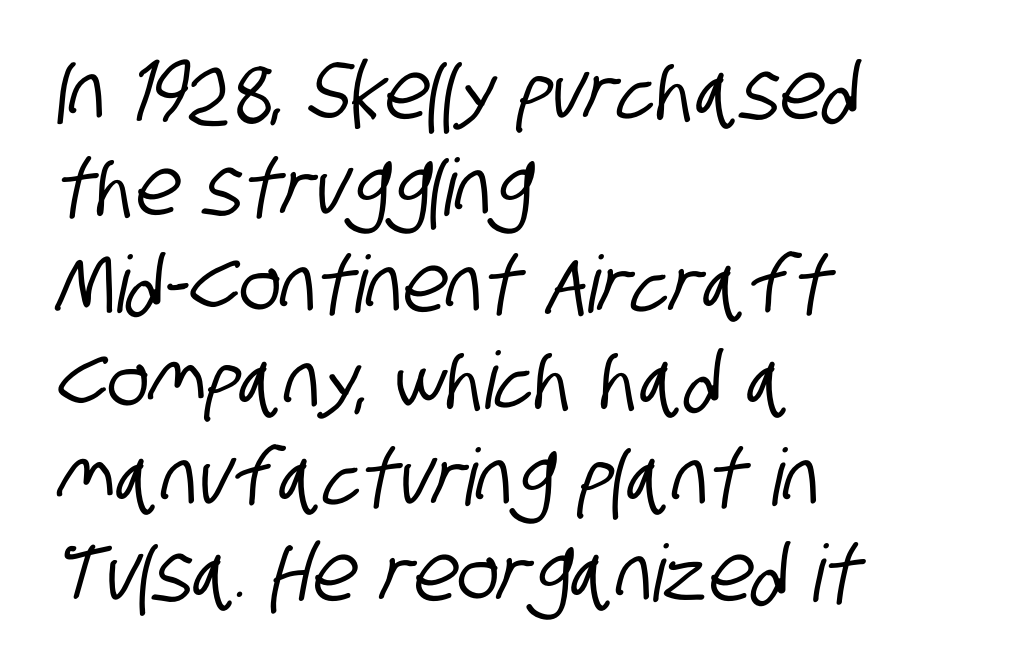
Note the varied advance widths — an 'i' is clearly narrower than an 'm'. The area under the type is left untouched. Spacing between characters is what you'd get straight out of the box. Font category for this specimen: sans-serif. Every row of glyphs begins at an identical x-position on the left.
